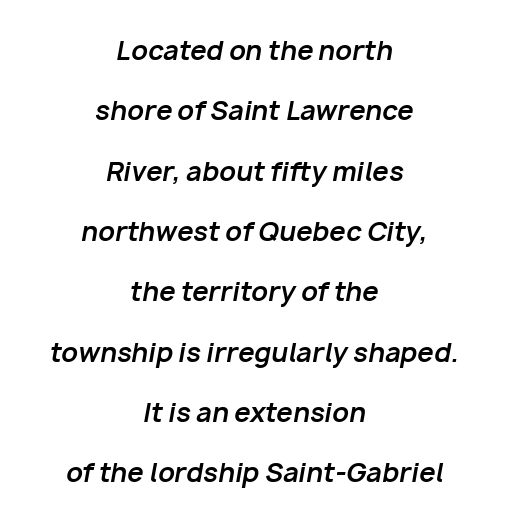
Q: Is the text bold? A: Yes.
Q: Is the text italic (slanted)? A: Yes, it leans right by about 10 degrees.
Q: Is the text underlined? A: No.
Q: How is the paragraph aligned? A: Centered.
Q: Is the spacing between letters normal or unusually wide? A: Normal.
Q: Is the spacing between lines tight, normal or loose? A: Loose.
